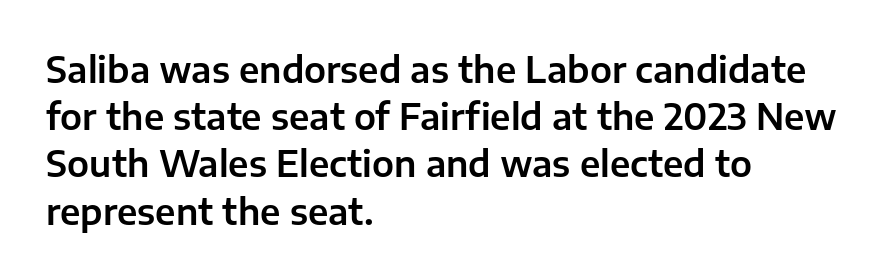
The image shows 35 px sans-serif type, upright; set left-aligned, normal line spacing (1.35x), normal letter spacing, not underlined; low stroke contrast and a medium x-height.
